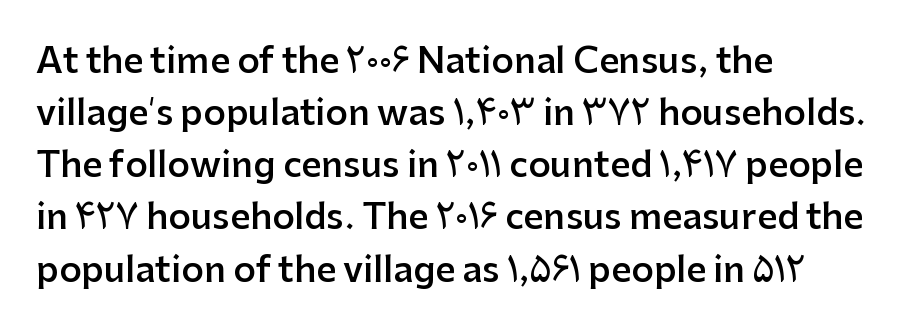
The image shows 35 px semibold sans-serif type, upright; set left-aligned, normal line spacing (1.49x), normal letter spacing, not underlined; low stroke contrast and a medium x-height.
